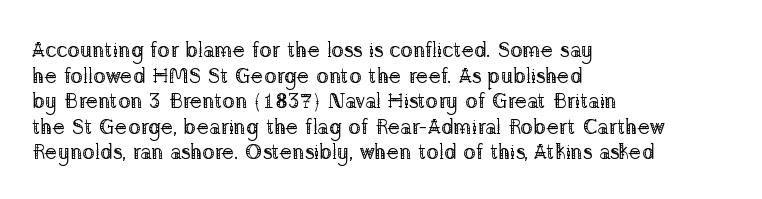
The image shows 21 px text type, upright; set left-aligned, line spacing 1.22x, normal letter spacing, not underlined.
